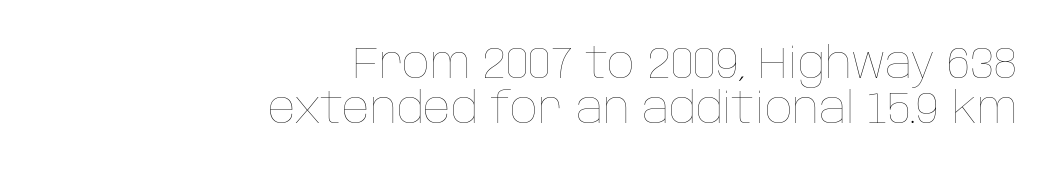
The image shows 43 px thin type, upright; set right-aligned, tight line spacing (1.04x), normal letter spacing, not underlined; low stroke contrast and a large x-height.
